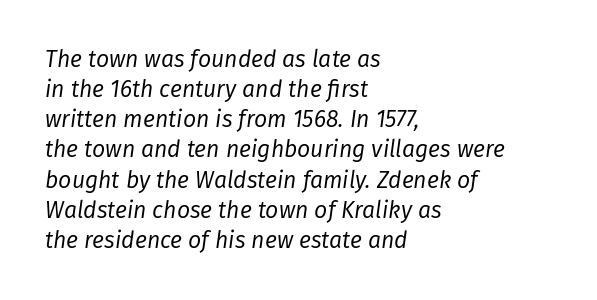
Does the copy run flush right? No — it runs flush left. Interline gaps are of average width in this sample. Observe the ordinary spacing: letters are neighbours, not strangers. The foot of each line stays bare and open.
